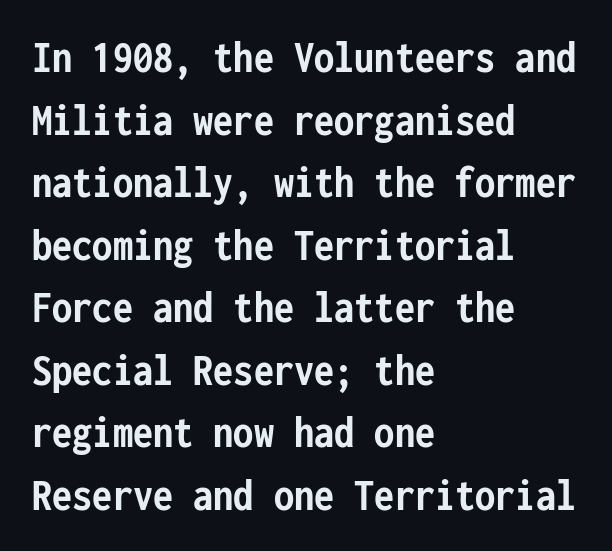
Horizontally, the lines are justified to the leading edge only. This sample uses an upright cut, with every glyph sitting square on the baseline. Bare-footed words on every line. Does the weight exceed regular? Yes, all the way to bold.
